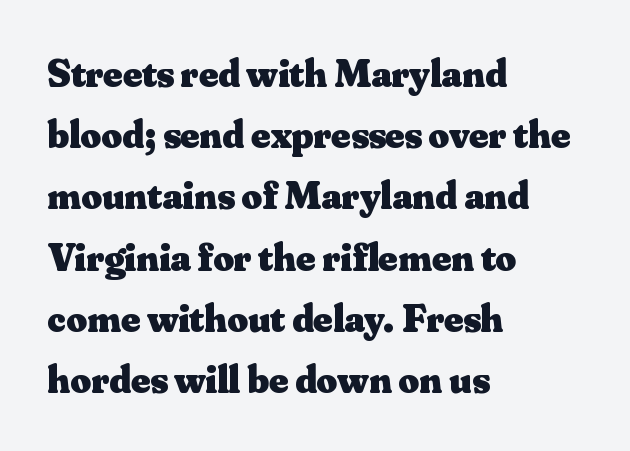
Underline: absent. Regarding serifs, this sample has them. The glyphs have the mass of a bold cut. If you drew a line through each stem, it would be perfectly vertical. How would I describe the line gaps? Plain and ordinary.
